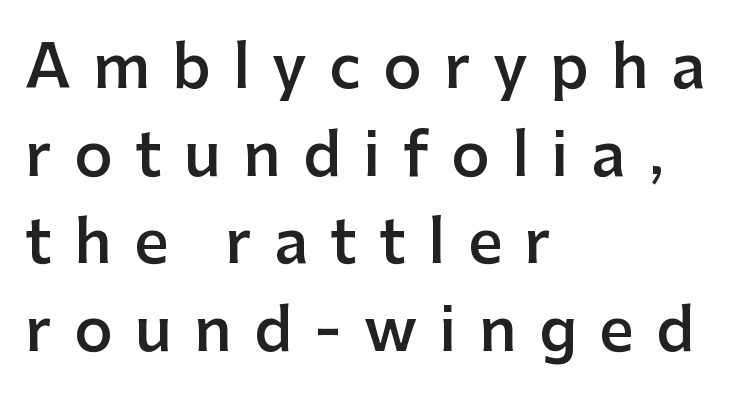
Q: Is the text bold? A: Semi-bold.
Q: Is the text italic (slanted)? A: No, it is upright.
Q: Is the typeface a serif or a sans-serif typeface? A: Sans-serif.
Q: Is the text underlined? A: No.
Q: How is the paragraph aligned? A: Left-aligned.
Q: Is the spacing between letters normal or unusually wide? A: Unusually wide.
Q: Is the spacing between lines tight, normal or loose? A: Normal.
Q: Width (condensed, normal, or wide)? A: Normal.
Q: Stroke contrast? A: Low.
Q: x-height? A: Medium.
Q: Monospaced? A: No.
